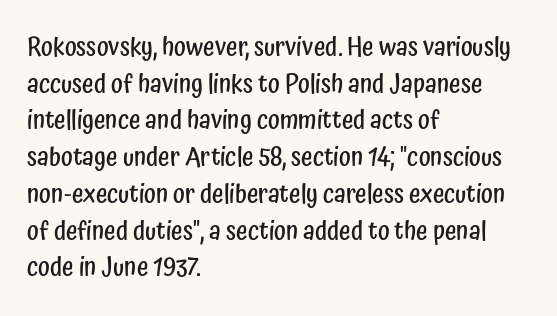
The image shows 25 px text type, upright; set left-aligned, normal line spacing (1.47x), normal letter spacing, not underlined.
